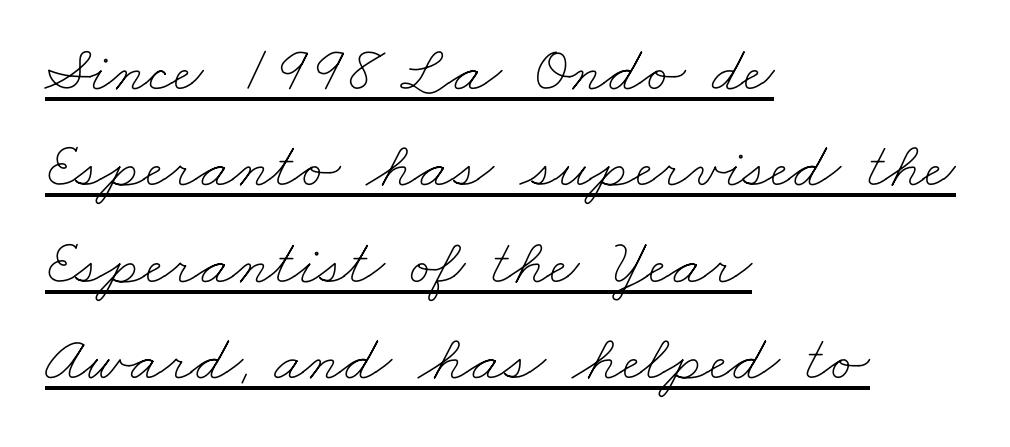
{"bold": "no", "weight": "thin", "width": "wide", "stroke_contrast": "low", "x_height": "small", "monospaced": "no", "underline": "yes", "align": "left", "line_spacing": "normal", "line_spacing_ratio": 1.46, "letter_spacing": "normal", "letter_spacing_em": 0.0, "glyph_px": 66}
